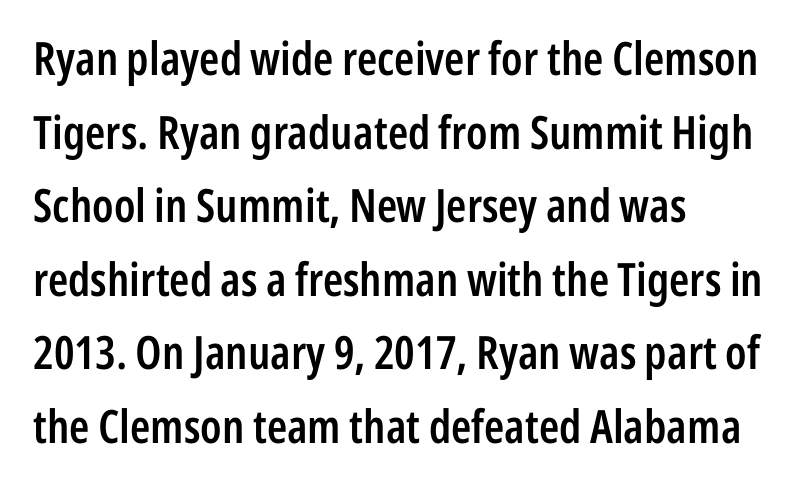
Rendered with straight, roman letterforms. A sans-serif font was chosen for this passage. The specimen omits any rule beneath the text block's lines. Typeset ragged right — the left edge is the straight one. The space between consecutive lines is moderate.
